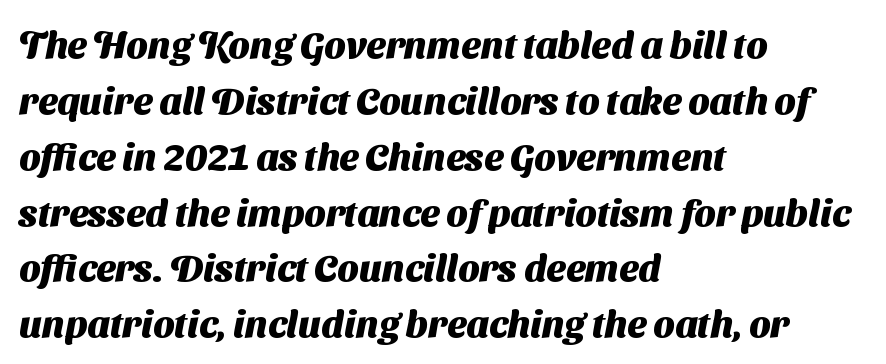
{"serif": "no", "bold": "yes", "weight": "heavy", "width": "normal", "stroke_contrast": "medium", "x_height": "medium", "monospaced": "no", "underline": "no", "align": "left", "line_spacing": "normal", "line_spacing_ratio": 1.47, "letter_spacing": "normal", "letter_spacing_em": 0.0, "glyph_px": 38}
